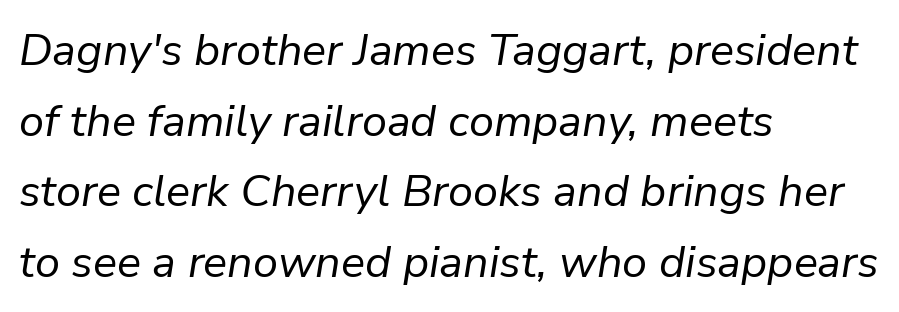
Q: Is the text bold? A: No.
Q: Is the text italic (slanted)? A: Yes, it leans right by about 9 degrees.
Q: Is the text underlined? A: No.
Q: How is the paragraph aligned? A: Left-aligned.
Q: Is the spacing between letters normal or unusually wide? A: Normal.
Q: Is the spacing between lines tight, normal or loose? A: Normal.
Q: Width (condensed, normal, or wide)? A: Normal.
Q: Stroke contrast? A: Low.
Q: x-height? A: Medium.
Q: Monospaced? A: No.
